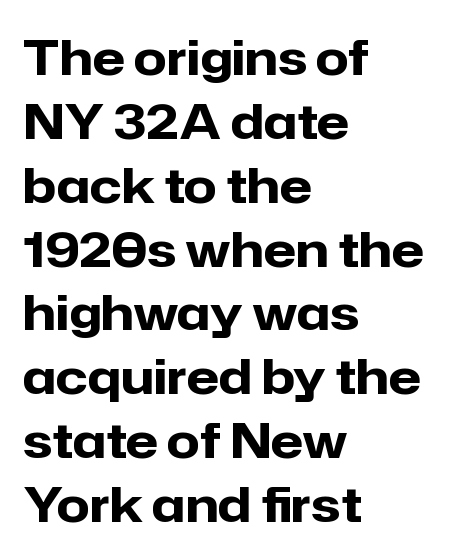
Q: Is the text bold? A: Yes.
Q: Is the text italic (slanted)? A: No, it is upright.
Q: Is the typeface a serif or a sans-serif typeface? A: Sans-serif.
Q: Is the text underlined? A: No.
Q: How is the paragraph aligned? A: Left-aligned.
Q: Is the spacing between letters normal or unusually wide? A: Normal.
Q: Is the spacing between lines tight, normal or loose? A: Normal.
Q: Width (condensed, normal, or wide)? A: Normal.
Q: Stroke contrast? A: Low.
Q: x-height? A: Medium.
Q: Monospaced? A: No.
